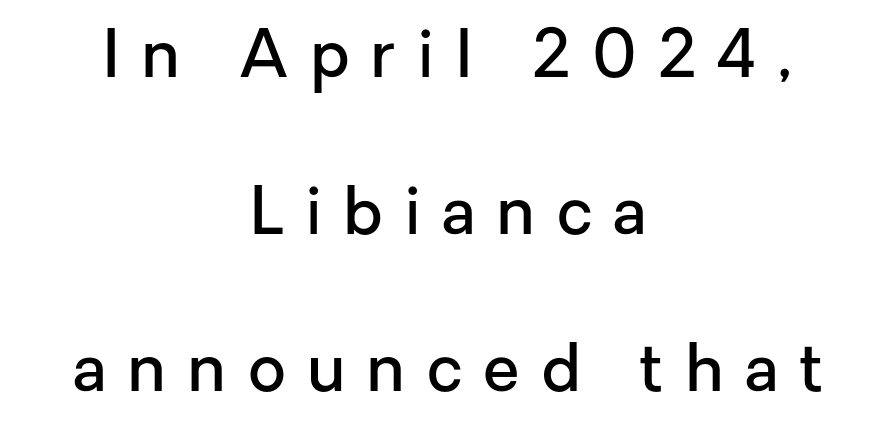
The image shows 66 px semibold sans-serif type, upright; set centered, loose line spacing (2.38x), unusually wide letter spacing (+0.32 em), not underlined; low stroke contrast and a medium x-height.
